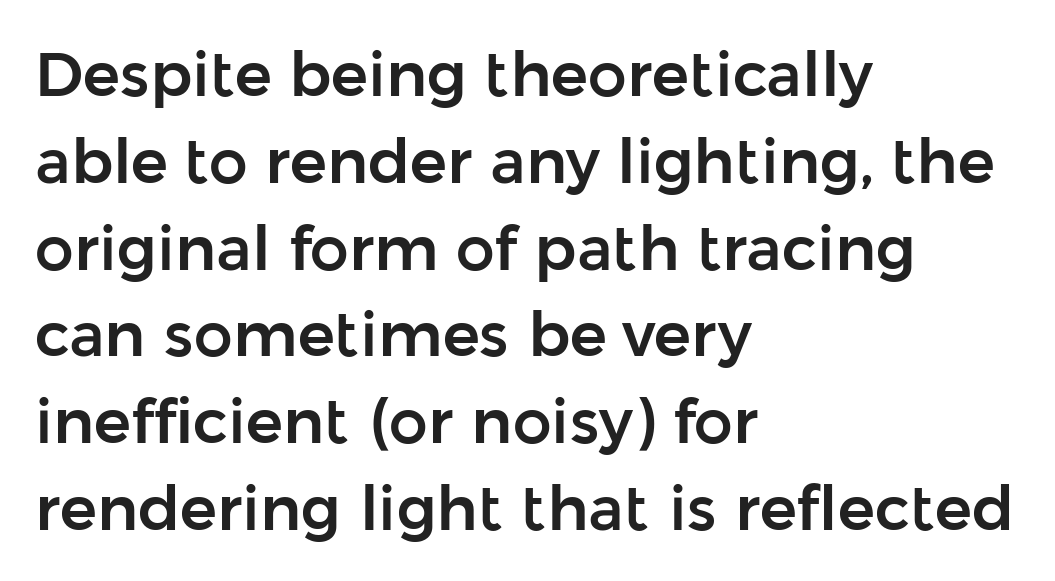
Q: Is the text italic (slanted)? A: No, it is upright.
Q: Is the typeface a serif or a sans-serif typeface? A: Sans-serif.
Q: Is the text underlined? A: No.
Q: How is the paragraph aligned? A: Left-aligned.
Q: Is the spacing between letters normal or unusually wide? A: Normal.
Q: Is the spacing between lines tight, normal or loose? A: Normal.
Q: Width (condensed, normal, or wide)? A: Normal.
Q: Stroke contrast? A: Low.
Q: x-height? A: Medium.
Q: Monospaced? A: No.
